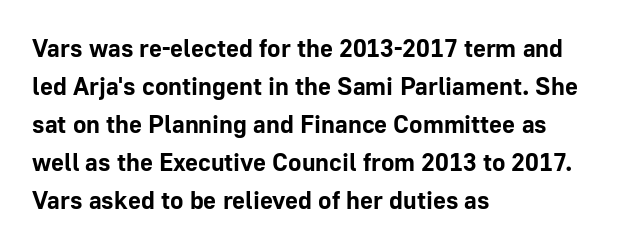
Leftover space on each line is placed entirely after the last word. Normally led — the rows are evenly, conventionally spaced. Type without underlining. Here the glyphs are tracked normally, forming tight word shapes.
